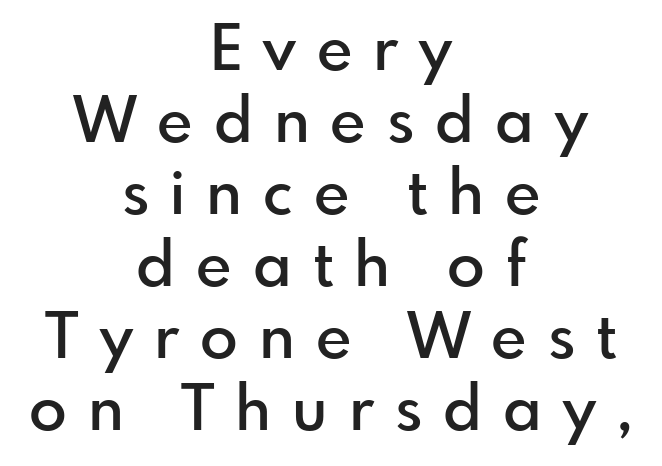
The image shows 62 px semibold sans-serif type, upright; set centered, line spacing 1.16x, unusually wide letter spacing (+0.34 em), not underlined; low stroke contrast and a small x-height.
